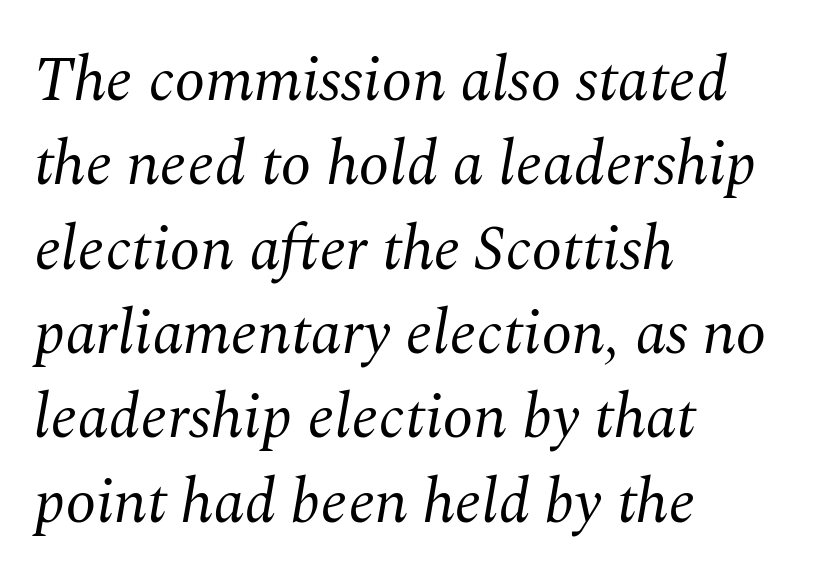
Counters stay open thanks to moderate or lighter strokes. Standard letterfit; no display-style spreading of the glyphs. Is the block centered? No — it sits flush against the left margin. Style check: oblique.
